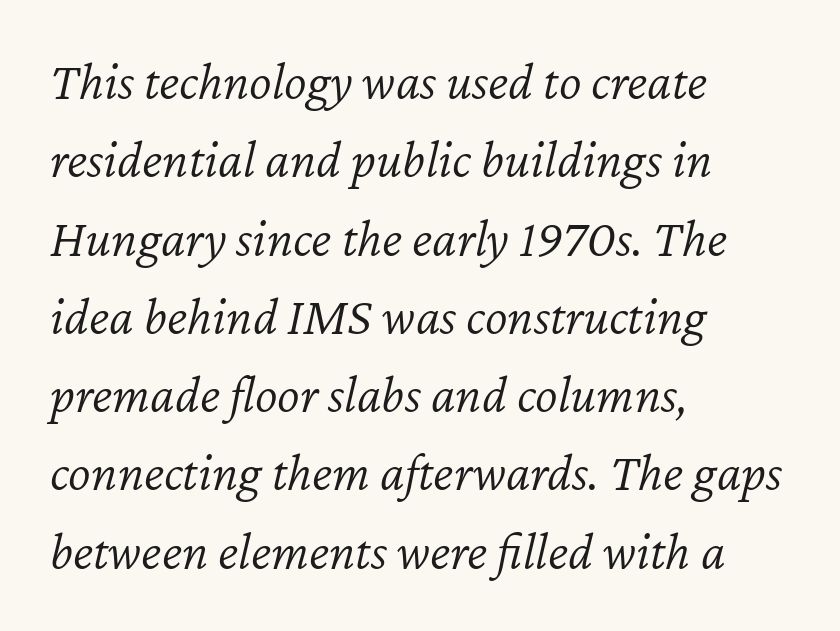
{"italic": "yes", "lean": "right", "slant_degrees": 12, "bold": "no", "weight": "light", "width": "normal", "stroke_contrast": "low", "x_height": "medium", "monospaced": "no", "underline": "no", "align": "left", "line_spacing": "normal", "line_spacing_ratio": 1.45, "letter_spacing": "normal", "letter_spacing_em": 0.0, "glyph_px": 54}
